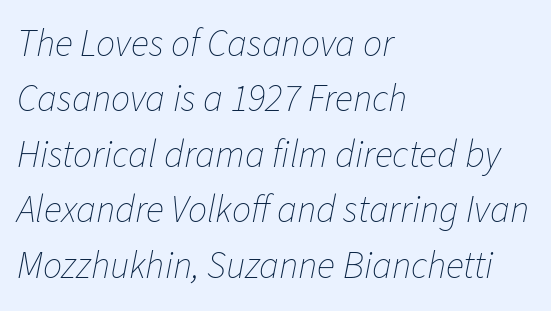
The image shows 38 px thin type, italic (leaning right); set left-aligned, normal line spacing (1.46x), normal letter spacing, not underlined; low stroke contrast and a medium x-height.
